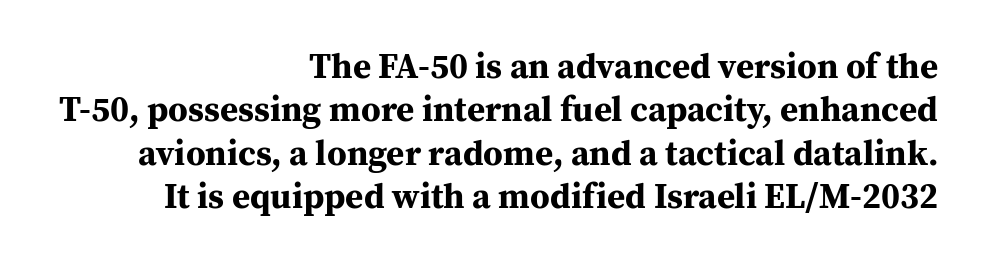
{"serif": "yes", "italic": "no", "bold": "yes", "weight": "bold", "width": "normal", "stroke_contrast": "medium", "x_height": "medium", "monospaced": "no", "underline": "no", "align": "right", "line_spacing_ratio": 1.24, "letter_spacing": "normal", "letter_spacing_em": 0.0, "glyph_px": 35}
